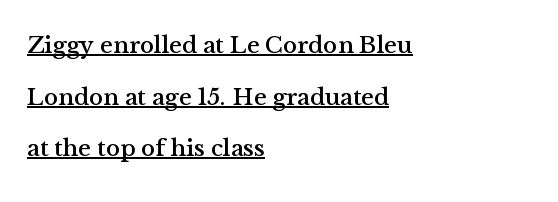
Q: Is the text italic (slanted)? A: No, it is upright.
Q: Is the text underlined? A: Yes.
Q: How is the paragraph aligned? A: Left-aligned.
Q: Is the spacing between letters normal or unusually wide? A: Normal.
Q: Is the spacing between lines tight, normal or loose? A: Loose.
